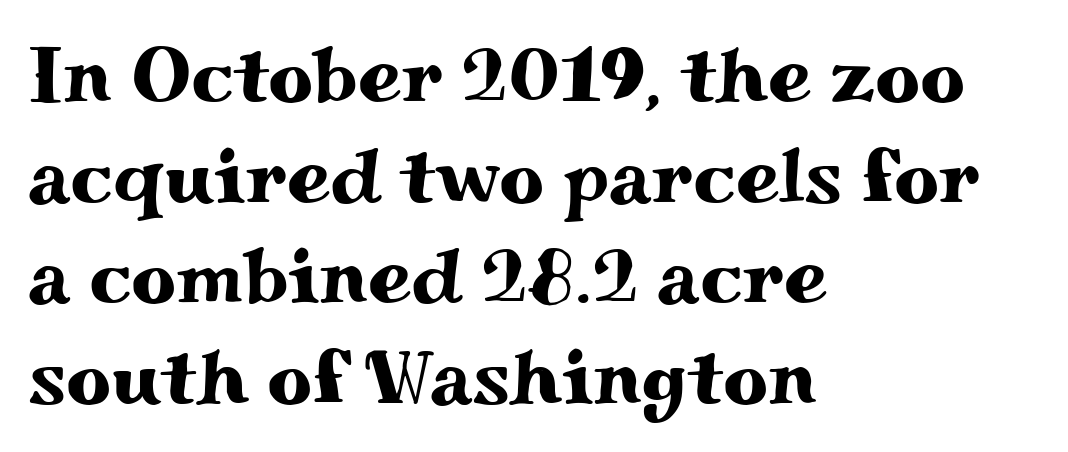
The image shows 78 px wide serif type, upright; set left-aligned, normal line spacing (1.29x), normal letter spacing, not underlined; medium stroke contrast and a small x-height.
